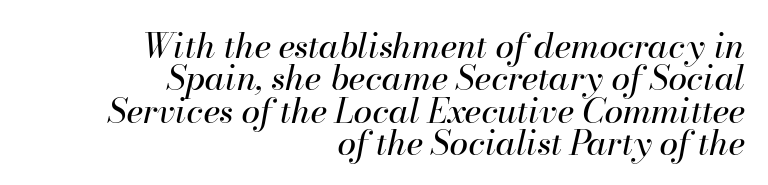
{"italic": "yes", "lean": "right", "slant_degrees": 13, "bold": "no", "weight": "regular", "width": "normal", "stroke_contrast": "high", "x_height": "small", "monospaced": "no", "underline": "no", "align": "right", "line_spacing": "tight", "line_spacing_ratio": 0.95, "letter_spacing": "normal", "letter_spacing_em": 0.0, "glyph_px": 34}
